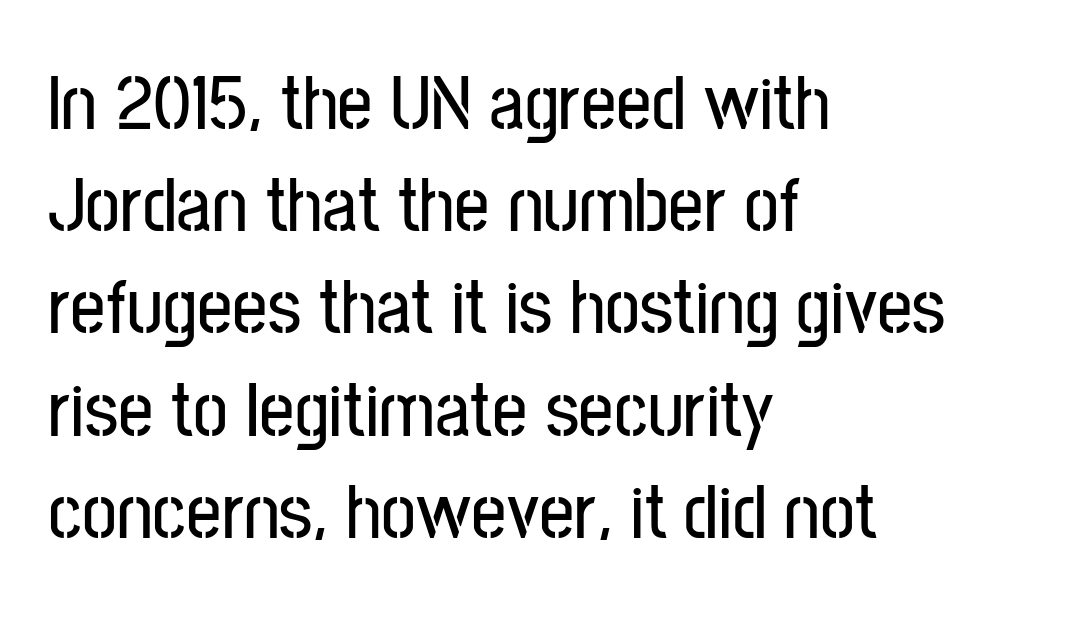
The image shows 78 px condensed sans-serif type, upright; set left-aligned, normal line spacing (1.31x), normal letter spacing, not underlined; low stroke contrast and a medium x-height.
